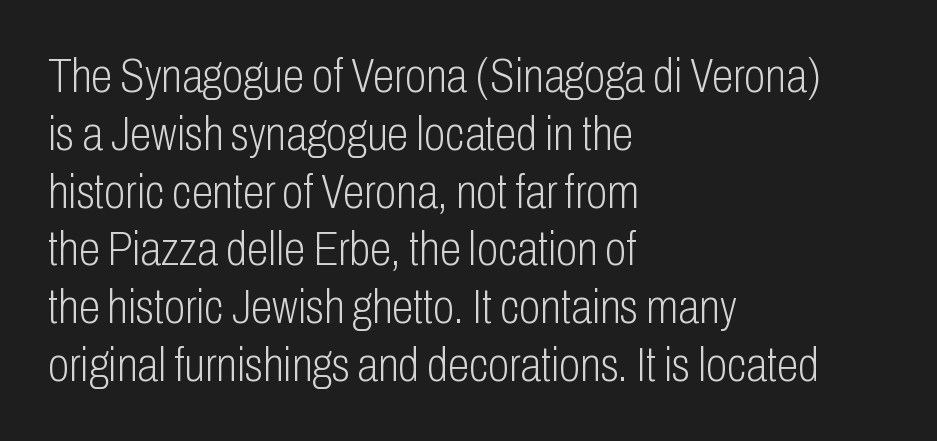
The image shows 49 px light, condensed sans-serif type, upright; set left-aligned, line spacing 1.18x, normal letter spacing, not underlined; low stroke contrast and a medium x-height.
